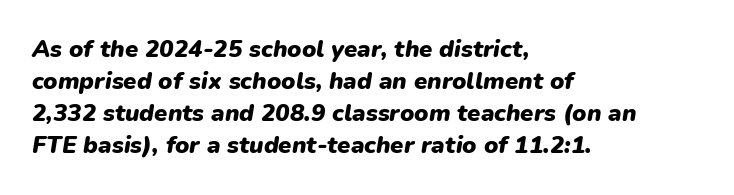
The image shows 24 px bold type, italic (leaning right); set left-aligned, normal line spacing (1.34x), normal letter spacing, not underlined.
